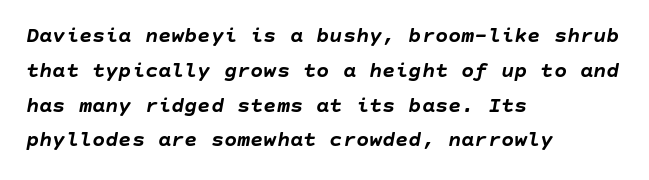
{"italic": "yes", "lean": "right", "slant_degrees": 10, "bold": "yes", "underline": "no", "align": "left", "line_spacing": "normal", "line_spacing_ratio": 1.58, "letter_spacing": "normal", "letter_spacing_em": 0.0, "glyph_px": 22}
